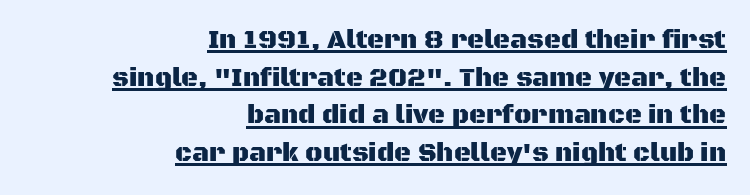
How are the letters spaced? Ordinarily, with no added tracking. The letters stand straight up with perfectly vertical stems. Line endings align vertically; line beginnings do not. Line spacing here is normal. What decoration does the sample have? An underline.
